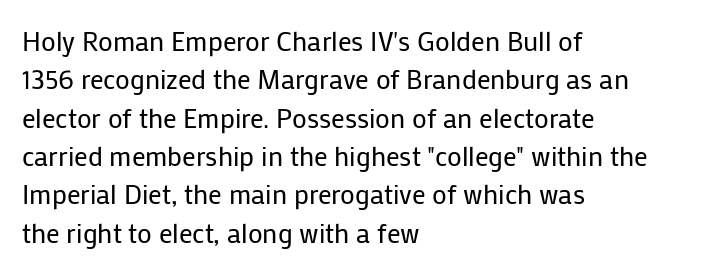
{"italic": "no", "bold": "no", "underline": "no", "align": "left", "line_spacing": "normal", "line_spacing_ratio": 1.42, "letter_spacing": "normal", "letter_spacing_em": 0.0, "glyph_px": 27}
